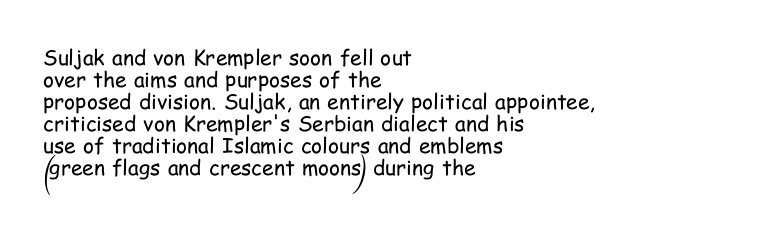
Q: Is the text bold? A: No.
Q: Is the text italic (slanted)? A: No, it is upright.
Q: Is the text underlined? A: No.
Q: How is the paragraph aligned? A: Left-aligned.
Q: Is the spacing between letters normal or unusually wide? A: Normal.
Q: Is the spacing between lines tight, normal or loose? A: Tight.
